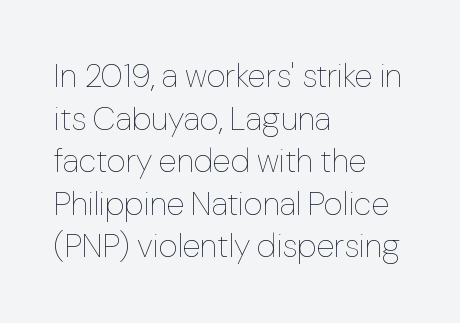
Looks like regular typesetting: each glyph gets only the width it needs. Characters follow at the spacing the type designer built in. This is not heavy type; no bold has been used. The leading is moderate, giving the passage an even texture.
